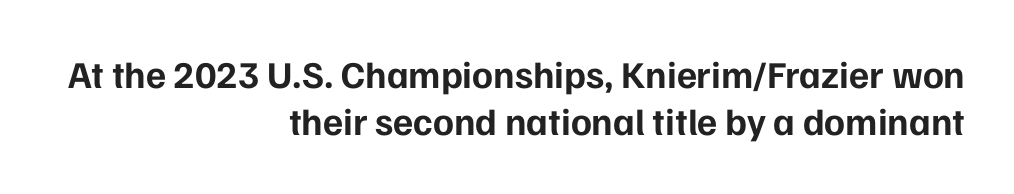
Q: Is the text bold? A: Yes.
Q: Is the text italic (slanted)? A: No, it is upright.
Q: Is the typeface a serif or a sans-serif typeface? A: Sans-serif.
Q: Is the text underlined? A: No.
Q: How is the paragraph aligned? A: Right-aligned.
Q: Is the spacing between letters normal or unusually wide? A: Normal.
Q: Is the spacing between lines tight, normal or loose? A: Normal.
Q: Width (condensed, normal, or wide)? A: Normal.
Q: Stroke contrast? A: Low.
Q: x-height? A: Medium.
Q: Monospaced? A: No.
